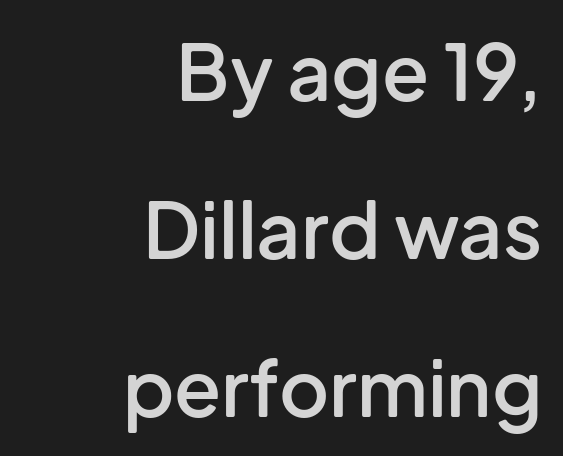
{"serif": "no", "italic": "no", "bold": "semi", "weight": "semibold", "width": "normal", "stroke_contrast": "low", "x_height": "medium", "monospaced": "no", "underline": "no", "align": "right", "line_spacing": "loose", "line_spacing_ratio": 2.05, "letter_spacing": "normal", "letter_spacing_em": 0.0, "glyph_px": 77}
